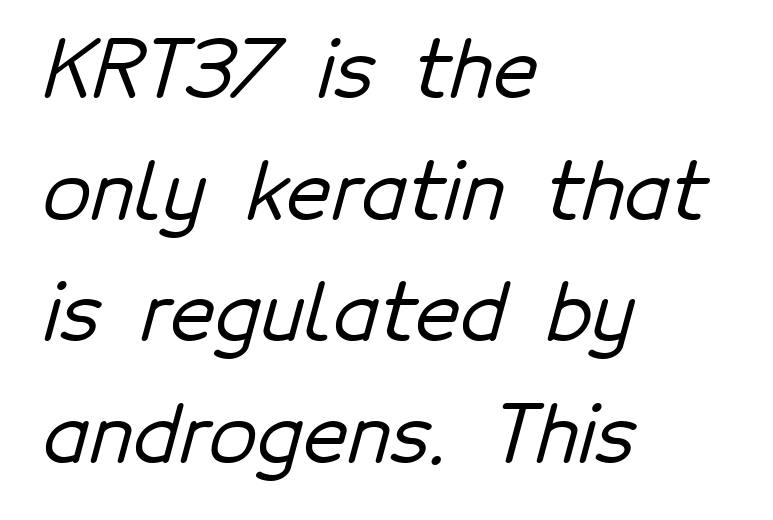
Q: Is the typeface a serif or a sans-serif typeface? A: Sans-serif.
Q: Is the text underlined? A: No.
Q: How is the paragraph aligned? A: Left-aligned.
Q: Is the spacing between letters normal or unusually wide? A: Normal.
Q: Is the spacing between lines tight, normal or loose? A: Normal.
Q: Width (condensed, normal, or wide)? A: Normal.
Q: Stroke contrast? A: Low.
Q: x-height? A: Medium.
Q: Monospaced? A: No.
